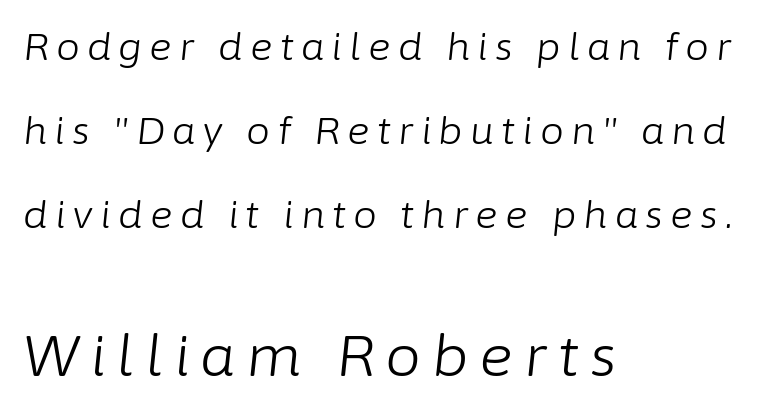
The image shows 57 px light type, italic (leaning right); set left-aligned, loose line spacing (2.21x), not underlined; the second (bottom) block is 1.5x larger; low stroke contrast and a medium x-height.
